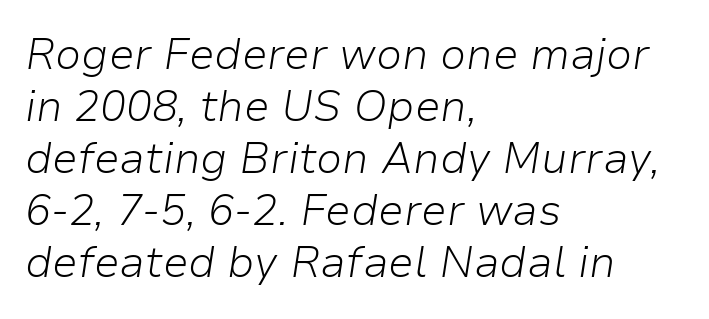
Q: Is the text bold? A: No.
Q: Is the text italic (slanted)? A: Yes, it leans right by about 9 degrees.
Q: Is the text underlined? A: No.
Q: How is the paragraph aligned? A: Left-aligned.
Q: Is the spacing between letters normal or unusually wide? A: Normal.
Q: Width (condensed, normal, or wide)? A: Normal.
Q: Stroke contrast? A: Low.
Q: x-height? A: Medium.
Q: Monospaced? A: No.
